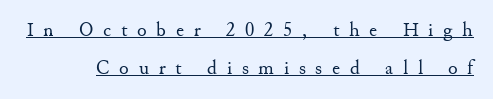
Q: Is the text bold? A: No.
Q: Is the text italic (slanted)? A: No, it is upright.
Q: Is the text underlined? A: Yes.
Q: Is the spacing between letters normal or unusually wide? A: Unusually wide.
Q: Is the spacing between lines tight, normal or loose? A: Loose.
